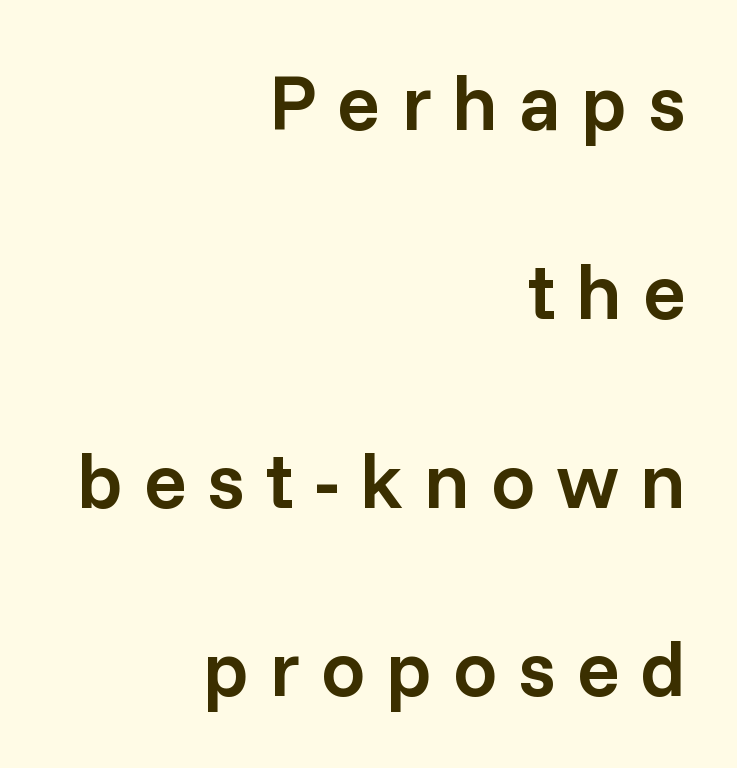
{"serif": "no", "italic": "no", "bold": "semi", "weight": "semibold", "width": "normal", "stroke_contrast": "low", "x_height": "medium", "monospaced": "no", "underline": "no", "align": "right", "line_spacing": "loose", "line_spacing_ratio": 2.39, "letter_spacing": "wide", "letter_spacing_em": 0.26, "glyph_px": 79}
